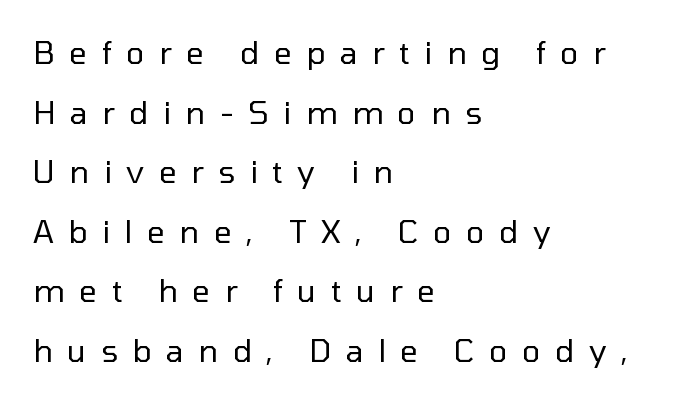
The image shows 31 px regular-weight sans-serif type, upright; set left-aligned, loose line spacing (1.92x), unusually wide letter spacing (+0.47 em), not underlined; low stroke contrast and a medium x-height.
